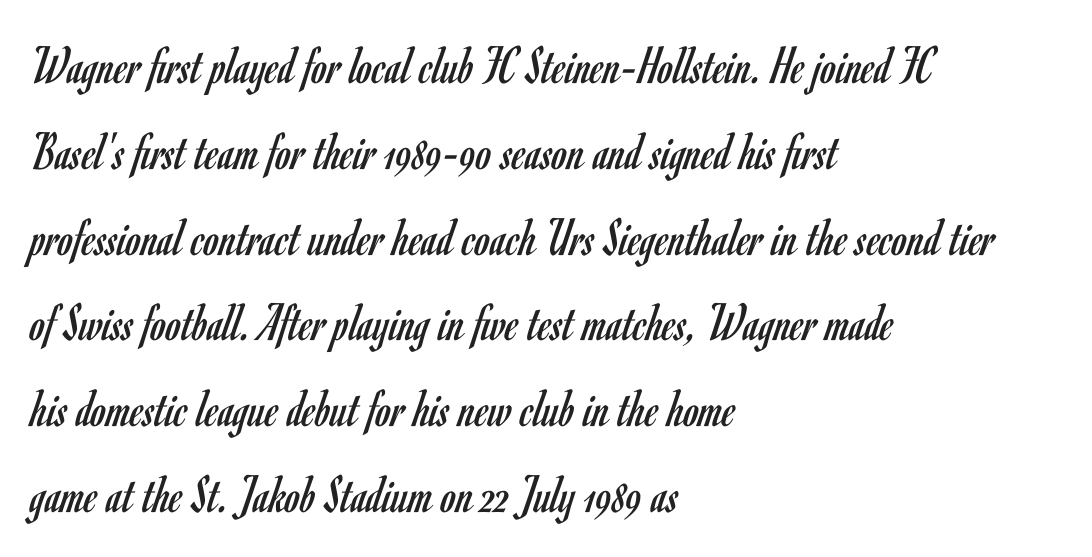
Q: Is the text bold? A: No.
Q: Is the text italic (slanted)? A: Yes.
Q: Is the typeface a serif or a sans-serif typeface? A: Sans-serif.
Q: Is the text underlined? A: No.
Q: How is the paragraph aligned? A: Left-aligned.
Q: Is the spacing between letters normal or unusually wide? A: Normal.
Q: Is the spacing between lines tight, normal or loose? A: Normal.
Q: Width (condensed, normal, or wide)? A: Condensed.
Q: Stroke contrast? A: Low.
Q: x-height? A: Small.
Q: Monospaced? A: No.
